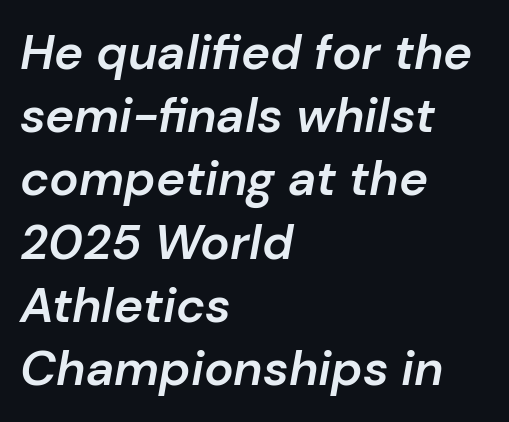
Q: Is the text bold? A: Semi-bold.
Q: Is the text italic (slanted)? A: Yes, it leans right by about 10 degrees.
Q: Is the text underlined? A: No.
Q: How is the paragraph aligned? A: Left-aligned.
Q: Is the spacing between letters normal or unusually wide? A: Normal.
Q: Is the spacing between lines tight, normal or loose? A: Normal.
Q: Width (condensed, normal, or wide)? A: Normal.
Q: Stroke contrast? A: Low.
Q: x-height? A: Medium.
Q: Monospaced? A: No.
